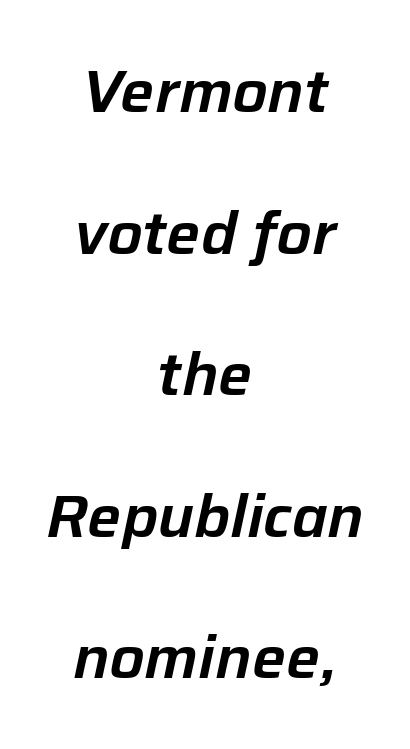
{"italic": "yes", "lean": "right", "slant_degrees": 12, "width": "normal", "stroke_contrast": "low", "x_height": "medium", "monospaced": "no", "underline": "no", "align": "center", "line_spacing": "loose", "line_spacing_ratio": 2.36, "letter_spacing": "normal", "letter_spacing_em": 0.0, "glyph_px": 60}
